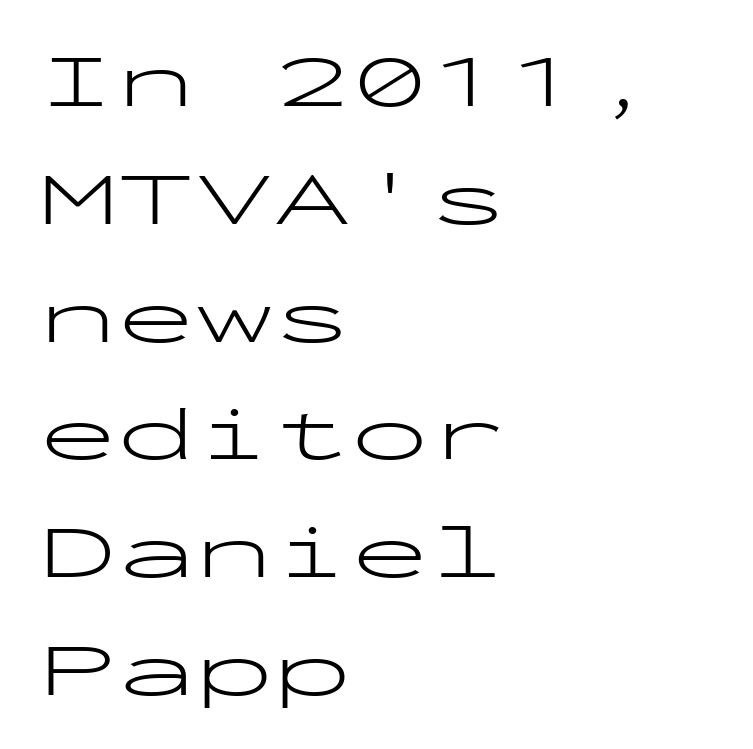
Q: Is the text bold? A: No.
Q: Is the text italic (slanted)? A: No, it is upright.
Q: Is the typeface a serif or a sans-serif typeface? A: Sans-serif.
Q: Is the text underlined? A: No.
Q: How is the paragraph aligned? A: Left-aligned.
Q: Is the spacing between letters normal or unusually wide? A: Normal.
Q: Is the spacing between lines tight, normal or loose? A: Normal.
Q: Width (condensed, normal, or wide)? A: Wide.
Q: Stroke contrast? A: Low.
Q: x-height? A: Medium.
Q: Monospaced? A: Yes.
